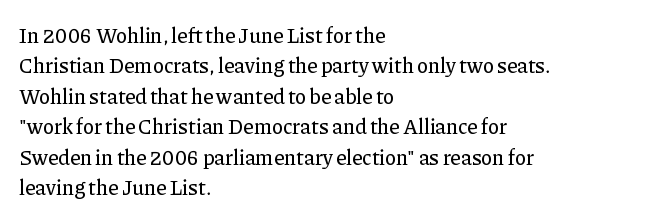
The image shows 21 px text type, upright; set left-aligned, normal line spacing (1.45x), normal letter spacing, not underlined.
